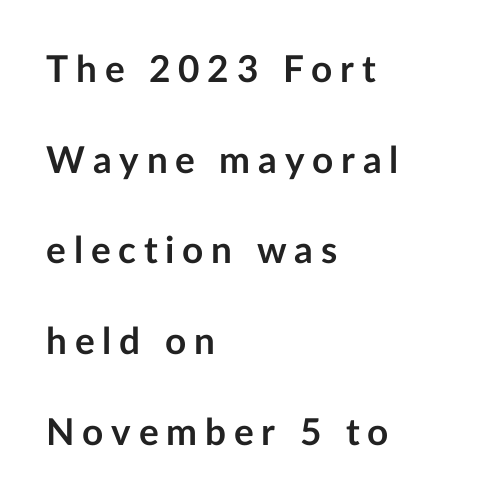
Here the designer chose a conventional face with non-uniform glyph widths. The typography opts for an upright posture over an oblique one. A student would call this left alignment; a typographer would say flush left, rag right. The gaps between neighbouring characters are conspicuously large. Rule under the text: the space is simply empty. These lines are composed in type without serifs.
